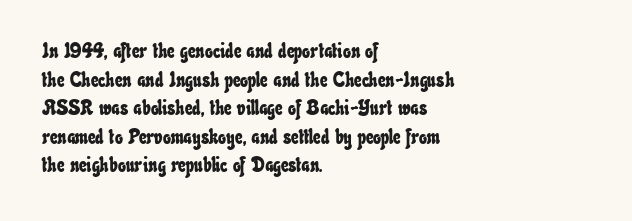
Q: Is the text underlined? A: No.
Q: How is the paragraph aligned? A: Left-aligned.
Q: Is the spacing between letters normal or unusually wide? A: Normal.
Q: Is the spacing between lines tight, normal or loose? A: Normal.
